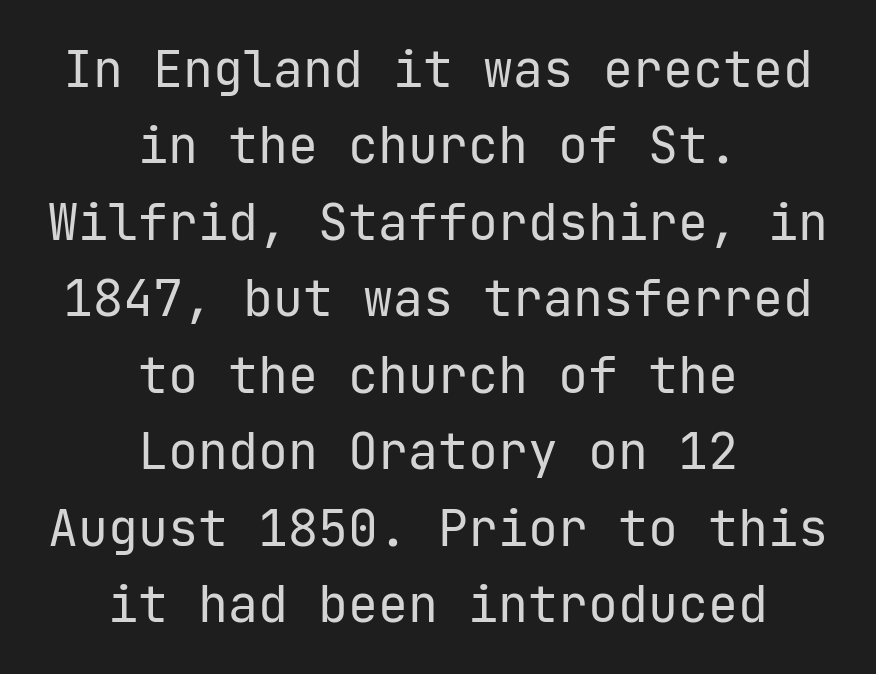
The image shows 50 px regular-weight sans-serif type, upright; set centered, normal line spacing (1.53x), normal letter spacing, not underlined; low stroke contrast and a medium x-height.
